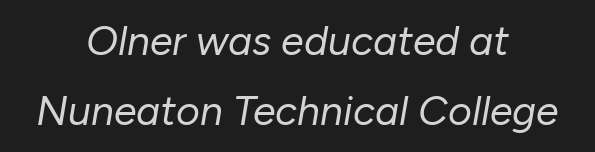
{"italic": "yes", "lean": "right", "slant_degrees": 10, "bold": "no", "weight": "regular", "width": "normal", "stroke_contrast": "low", "x_height": "medium", "monospaced": "no", "underline": "no", "align": "center", "line_spacing": "normal", "line_spacing_ratio": 1.7, "letter_spacing": "normal", "letter_spacing_em": 0.0, "glyph_px": 41}
